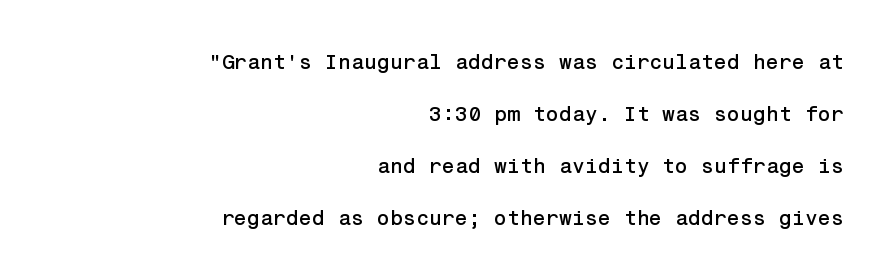
Q: Is the text italic (slanted)? A: No, it is upright.
Q: Is the text underlined? A: No.
Q: How is the paragraph aligned? A: Right-aligned.
Q: Is the spacing between letters normal or unusually wide? A: Normal.
Q: Is the spacing between lines tight, normal or loose? A: Loose.
